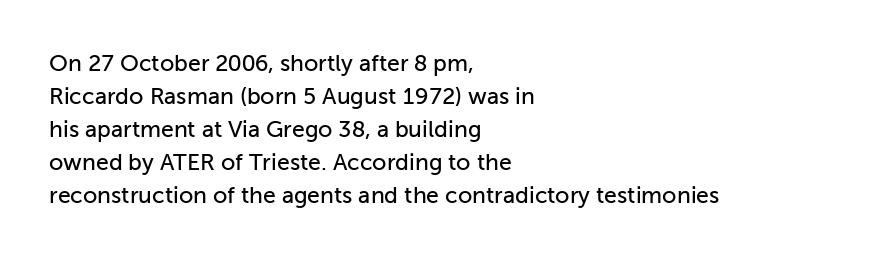
Q: Is the text italic (slanted)? A: No, it is upright.
Q: Is the text underlined? A: No.
Q: How is the paragraph aligned? A: Left-aligned.
Q: Is the spacing between letters normal or unusually wide? A: Normal.
Q: Is the spacing between lines tight, normal or loose? A: Normal.
